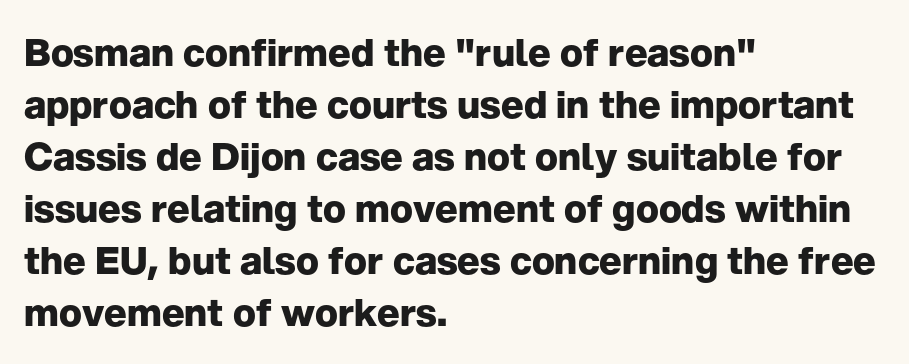
Q: Is the text bold? A: Yes.
Q: Is the text italic (slanted)? A: No, it is upright.
Q: Is the typeface a serif or a sans-serif typeface? A: Sans-serif.
Q: Is the text underlined? A: No.
Q: How is the paragraph aligned? A: Left-aligned.
Q: Is the spacing between letters normal or unusually wide? A: Normal.
Q: Is the spacing between lines tight, normal or loose? A: Normal.
Q: Width (condensed, normal, or wide)? A: Normal.
Q: Stroke contrast? A: Low.
Q: x-height? A: Medium.
Q: Monospaced? A: No.
